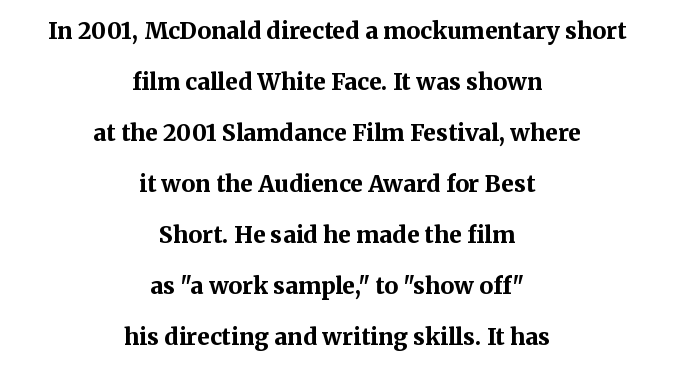
The image shows 23 px bold type, upright; set centered, loose line spacing (2.22x), normal letter spacing, not underlined.
